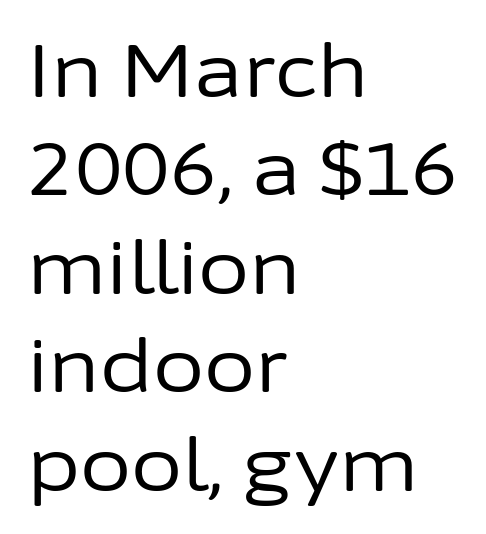
{"serif": "no", "italic": "no", "bold": "no", "weight": "regular", "width": "normal", "stroke_contrast": "low", "x_height": "medium", "monospaced": "no", "underline": "no", "align": "left", "line_spacing": "normal", "line_spacing_ratio": 1.33, "letter_spacing": "normal", "letter_spacing_em": 0.0, "glyph_px": 74}
